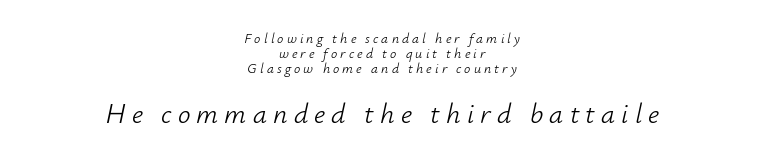
{"italic": "yes", "lean": "right", "slant_degrees": 12, "bold": "no", "weight": "light", "width": "normal", "stroke_contrast": "low", "x_height": "small", "monospaced": "no", "underline": "no", "align": "center", "line_spacing": "tight", "line_spacing_ratio": 1.06, "letter_spacing": "wide", "letter_spacing_em": 0.22, "larger_block": "second", "size_ratio": 2.0, "glyph_px": 28}
